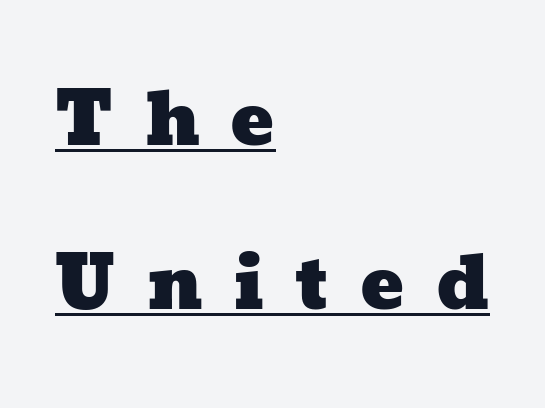
{"width": "wide", "stroke_contrast": "low", "x_height": "medium", "monospaced": "no", "underline": "yes", "align": "left", "line_spacing": "loose", "line_spacing_ratio": 2.25, "letter_spacing": "wide", "letter_spacing_em": 0.42, "glyph_px": 73}
